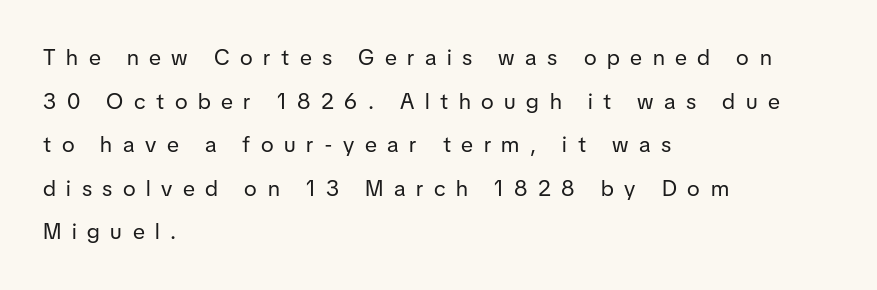
Honestly, there is no underline to notice here at all. Horizontal alignment here is leftward, the default for most running prose. This is roman type, the default non-slanted kind. The characters are drawn with everyday or finer stroke widths. Interline gaps are noticeably wide in this sample. Is the letter spacing exaggerated? Yes — the characters are pushed far apart.
